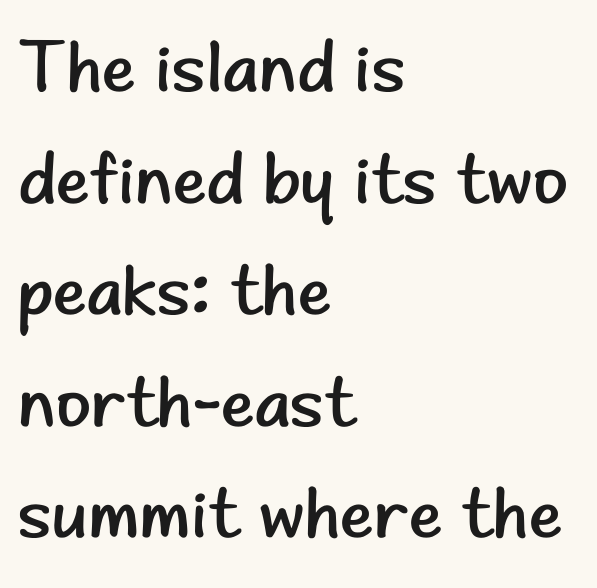
{"serif": "no", "italic": "no", "bold": "no", "weight": "regular", "width": "normal", "stroke_contrast": "low", "x_height": "small", "monospaced": "no", "underline": "no", "align": "left", "line_spacing": "normal", "line_spacing_ratio": 1.55, "letter_spacing": "normal", "letter_spacing_em": 0.0, "glyph_px": 72}
